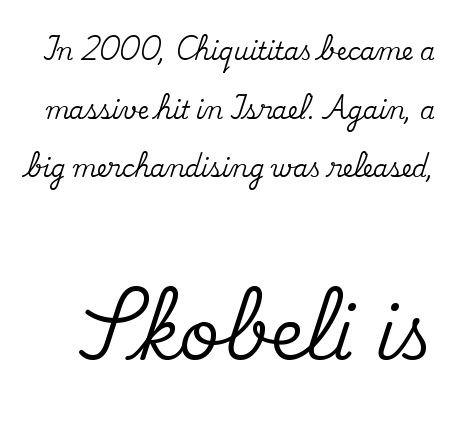
Q: Is the text italic (slanted)? A: Yes.
Q: Is the typeface a serif or a sans-serif typeface? A: Serif.
Q: Is the text underlined? A: No.
Q: Is the spacing between letters normal or unusually wide? A: Normal.
Q: Is the spacing between lines tight, normal or loose? A: Loose.
Q: Which block of text is set in a larger size, the first (top) or the second (bottom)? A: The second (bottom) one.
Q: Width (condensed, normal, or wide)? A: Normal.
Q: Stroke contrast? A: Medium.
Q: x-height? A: Small.
Q: Monospaced? A: No.
